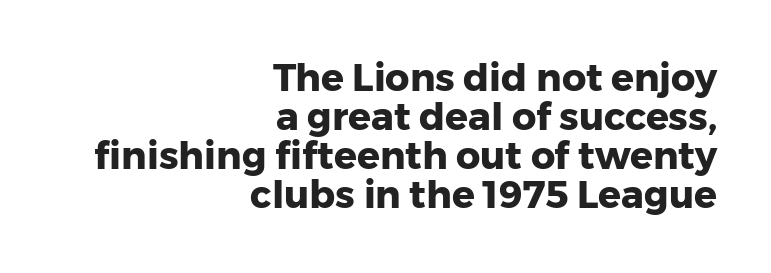
{"serif": "no", "italic": "no", "bold": "yes", "weight": "heavy", "width": "normal", "stroke_contrast": "low", "x_height": "medium", "monospaced": "no", "underline": "no", "align": "right", "line_spacing": "tight", "line_spacing_ratio": 1.03, "letter_spacing": "normal", "letter_spacing_em": 0.0, "glyph_px": 38}
